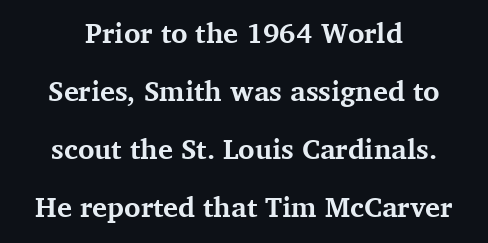
The gap between lines stays unmarked. Observe the serifs anchoring each vertical stroke in this sample. The rendering keeps characters at their native spacing. Posture: upright roman.
